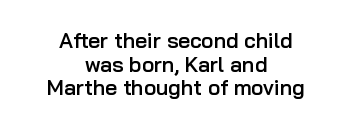
{"italic": "no", "bold": "semi", "underline": "no", "align": "center", "line_spacing": "tight", "line_spacing_ratio": 1.13, "letter_spacing": "normal", "letter_spacing_em": 0.0, "glyph_px": 21}
